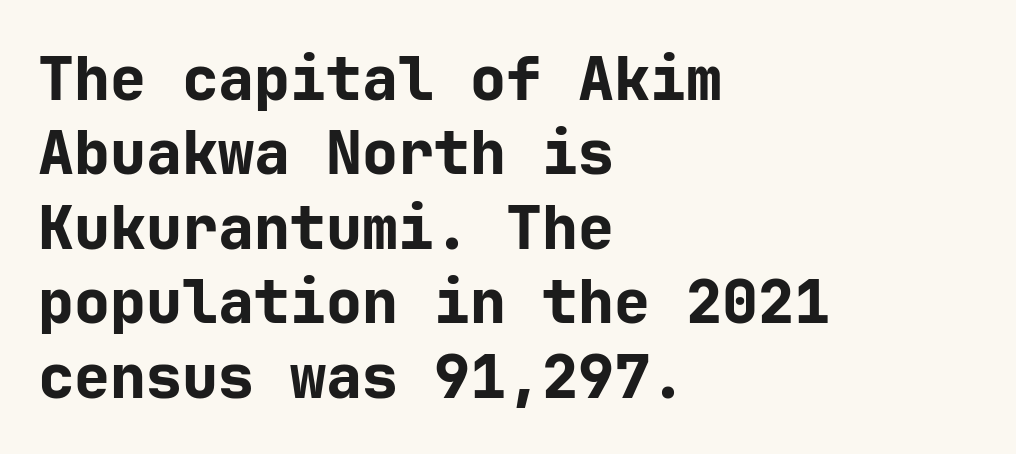
Q: Is the text bold? A: Yes.
Q: Is the text italic (slanted)? A: No, it is upright.
Q: Is the typeface a serif or a sans-serif typeface? A: Sans-serif.
Q: Is the text underlined? A: No.
Q: How is the paragraph aligned? A: Left-aligned.
Q: Is the spacing between letters normal or unusually wide? A: Normal.
Q: Width (condensed, normal, or wide)? A: Normal.
Q: Stroke contrast? A: Low.
Q: x-height? A: Medium.
